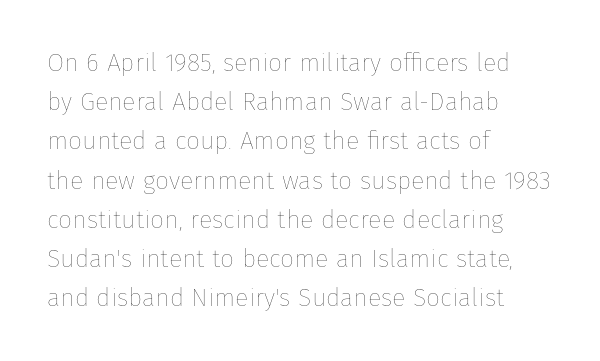
Is this a heavy cut? Hardly; it is regular or lighter. In CSS terms this would be text-align: left. Words appear dense and cohesive because spacing is normal. The gap between lines stays unmarked. Reading down the column, the eye jumps a familiar distance to each next line. This is roman type, the default non-slanted kind.
